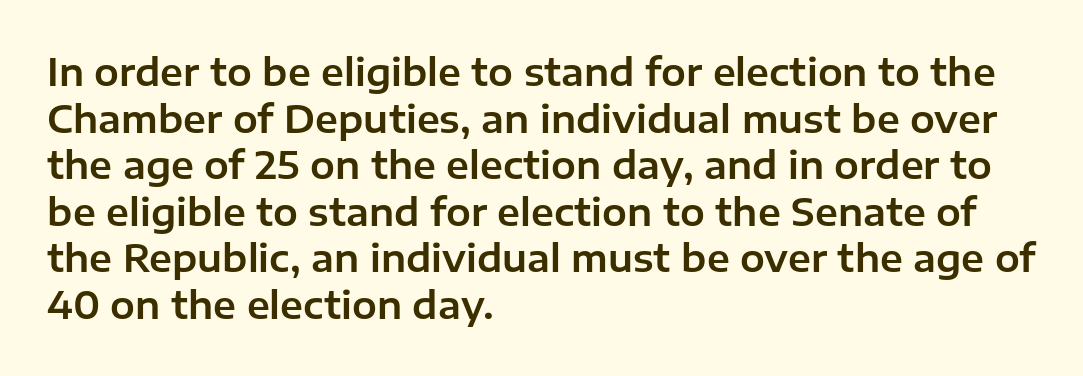
Q: Is the text italic (slanted)? A: No, it is upright.
Q: Is the typeface a serif or a sans-serif typeface? A: Sans-serif.
Q: Is the text underlined? A: No.
Q: How is the paragraph aligned? A: Left-aligned.
Q: Is the spacing between letters normal or unusually wide? A: Normal.
Q: Is the spacing between lines tight, normal or loose? A: Normal.
Q: Width (condensed, normal, or wide)? A: Normal.
Q: Stroke contrast? A: Low.
Q: x-height? A: Medium.
Q: Monospaced? A: No.
